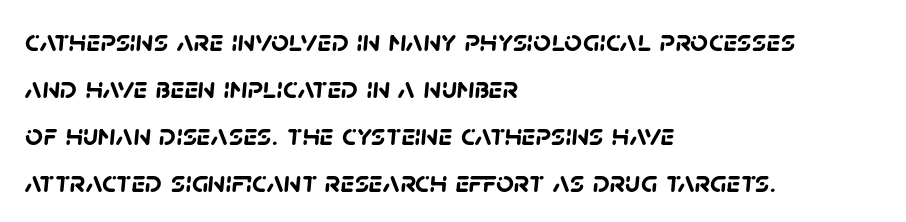
{"serif": "no", "bold": "yes", "weight": "semibold", "width": "normal", "stroke_contrast": "low", "x_height": "large", "monospaced": "no", "underline": "no", "align": "left", "line_spacing": "normal", "line_spacing_ratio": 1.52, "letter_spacing": "normal", "letter_spacing_em": 0.0, "glyph_px": 31}
